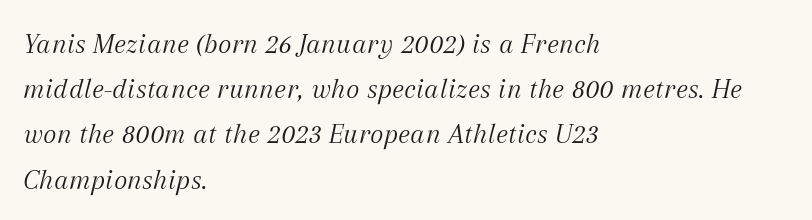
{"serif": "yes", "italic": "yes", "lean": "right", "slant_degrees": 12, "bold": "no", "weight": "light", "width": "normal", "stroke_contrast": "medium", "x_height": "medium", "monospaced": "no", "underline": "no", "align": "left", "line_spacing": "normal", "line_spacing_ratio": 1.56, "letter_spacing": "normal", "letter_spacing_em": 0.0, "glyph_px": 29}
